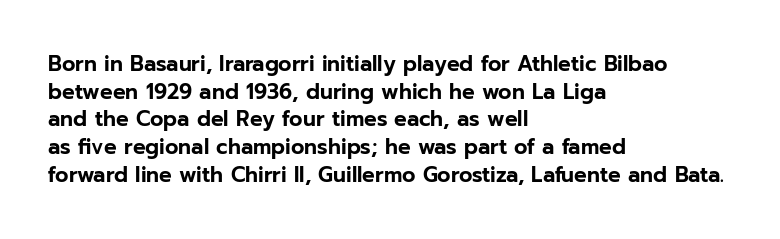
{"italic": "no", "underline": "no", "align": "left", "line_spacing": "normal", "line_spacing_ratio": 1.32, "letter_spacing": "normal", "letter_spacing_em": 0.0, "glyph_px": 21}
